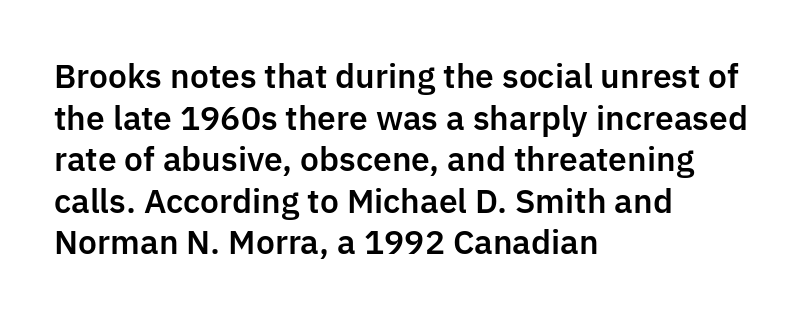
These lines were composed using upright roman letters. The horizontal fit of the characters is conventional and even. The rows are spaced the way most documents space them. Rule under the text: the space is simply empty. This sample has the flowing, uneven cadence of proportional lettering.
